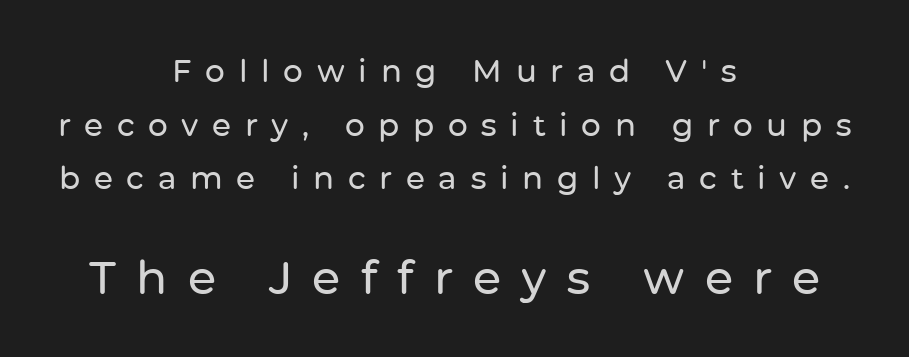
The image shows 46 px sans-serif type, upright; set centered, line spacing 1.73x, unusually wide letter spacing (+0.44 em), not underlined; the second (bottom) block is 1.48x larger; low stroke contrast and a medium x-height.
